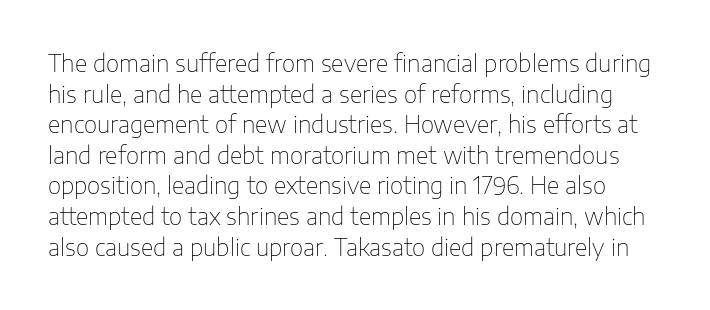
{"italic": "no", "bold": "no", "underline": "no", "line_spacing": "normal", "line_spacing_ratio": 1.33, "letter_spacing": "normal", "letter_spacing_em": 0.0, "glyph_px": 23}
